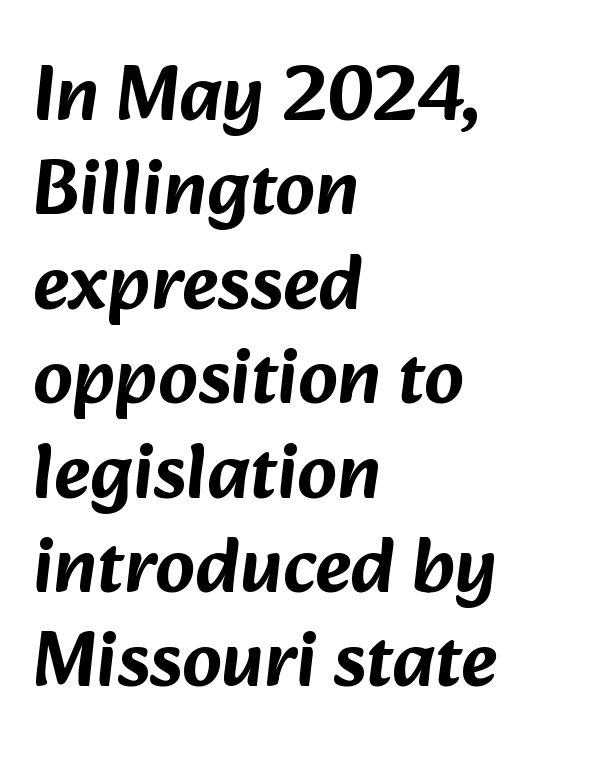
{"serif": "no", "width": "normal", "stroke_contrast": "low", "x_height": "medium", "monospaced": "no", "underline": "no", "align": "left", "line_spacing_ratio": 1.21, "letter_spacing": "normal", "letter_spacing_em": 0.0, "glyph_px": 78}
